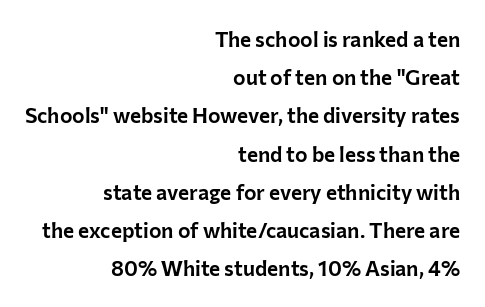
Q: Is the text italic (slanted)? A: No, it is upright.
Q: Is the text underlined? A: No.
Q: How is the paragraph aligned? A: Right-aligned.
Q: Is the spacing between letters normal or unusually wide? A: Normal.
